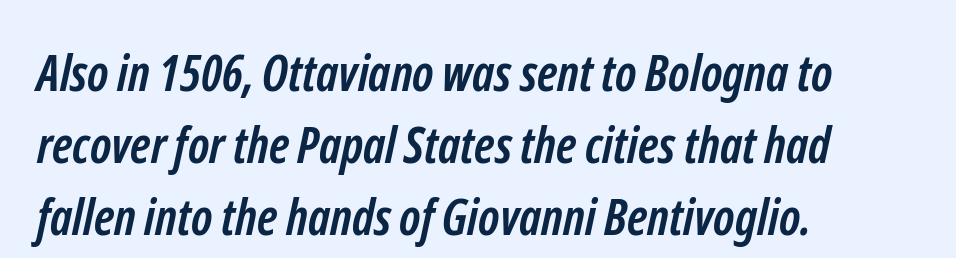
{"serif": "no", "bold": "yes", "weight": "semibold", "width": "condensed", "stroke_contrast": "low", "x_height": "medium", "monospaced": "no", "underline": "no", "align": "left", "line_spacing": "normal", "line_spacing_ratio": 1.44, "letter_spacing": "normal", "letter_spacing_em": 0.0, "glyph_px": 50}
